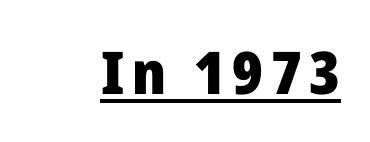
Q: Is the text bold? A: Yes.
Q: Is the text italic (slanted)? A: No, it is upright.
Q: Is the typeface a serif or a sans-serif typeface? A: Sans-serif.
Q: Is the text underlined? A: Yes.
Q: Width (condensed, normal, or wide)? A: Normal.
Q: Stroke contrast? A: Low.
Q: x-height? A: Medium.
Q: Monospaced? A: No.
